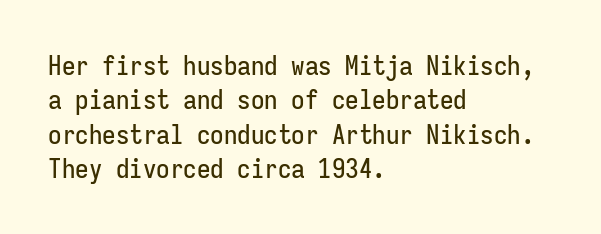
Q: Is the text italic (slanted)? A: No, it is upright.
Q: Is the text underlined? A: No.
Q: How is the paragraph aligned? A: Left-aligned.
Q: Is the spacing between letters normal or unusually wide? A: Normal.
Q: Is the spacing between lines tight, normal or loose? A: Normal.
